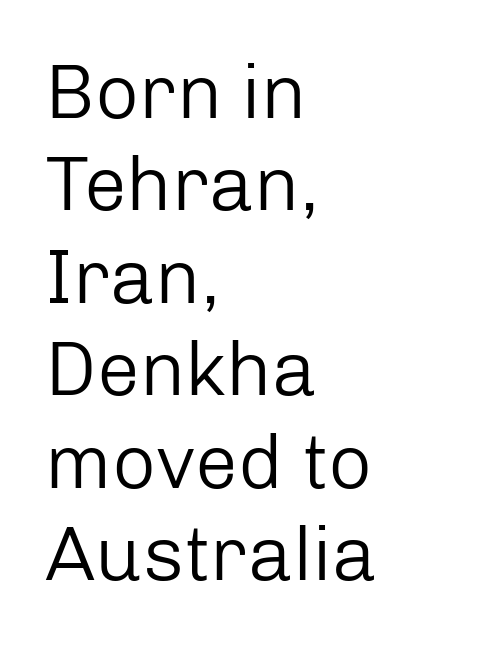
{"serif": "no", "italic": "no", "bold": "no", "weight": "regular", "width": "normal", "stroke_contrast": "low", "x_height": "medium", "monospaced": "no", "underline": "no", "align": "left", "line_spacing_ratio": 1.2, "letter_spacing": "normal", "letter_spacing_em": 0.0, "glyph_px": 77}
